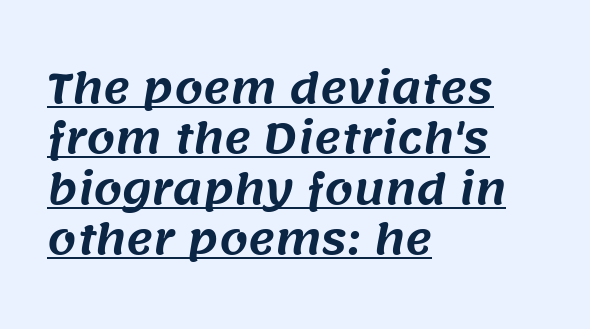
The image shows 41 px sans-serif type; set left-aligned, line spacing 1.23x, normal letter spacing, underlined; medium stroke contrast and a large x-height.
